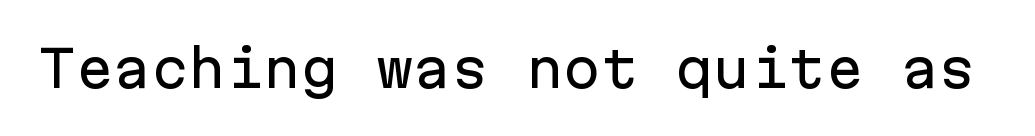
The image shows 50 px sans-serif type, upright, monospaced; set normal letter spacing, not underlined; low stroke contrast and a medium x-height.
